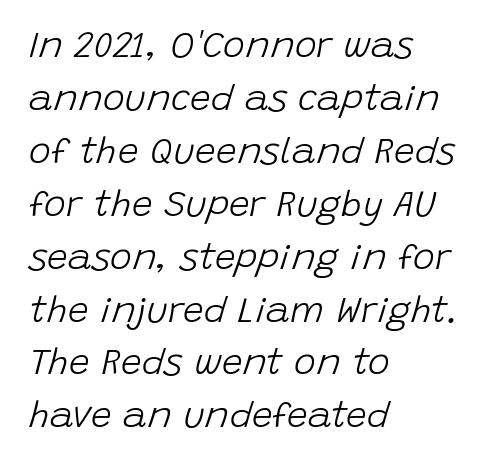
The image shows 37 px light type, italic (leaning right); set left-aligned, normal line spacing (1.43x), normal letter spacing, not underlined; low stroke contrast and a large x-height.
